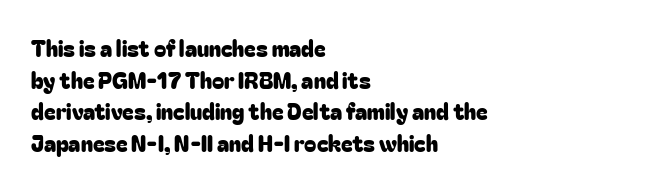
Ordinary non-slanted type is in use. Letter spacing: default. This sample is left-justified, so line endings fall wherever the words run out. Underline: absent. Successive baselines arrive at the customary interval.
